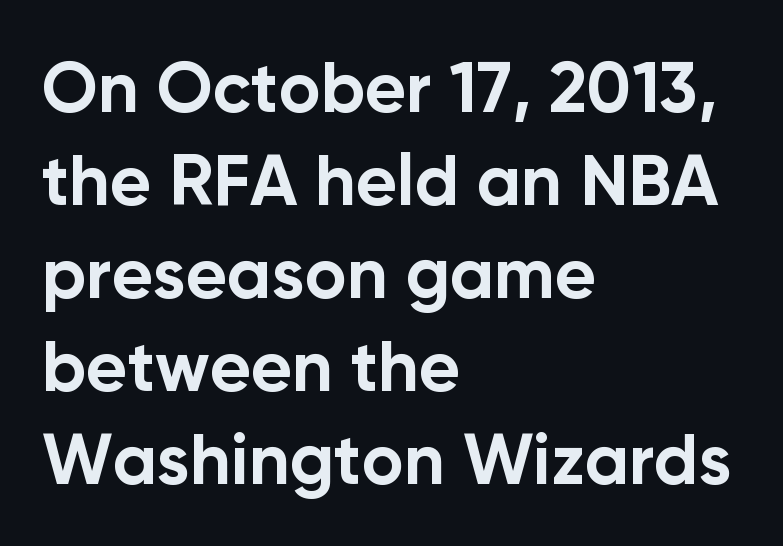
Look at the stroke-to-counter ratio: heavy, a bold. The glyphs are unaccompanied by any horizontal stroke below them. Typeset ragged right — the left edge is the straight one. These lines keep a tight, regular rhythm from letter to letter. Is this a sans? Yes — the strokes have no serifs.
